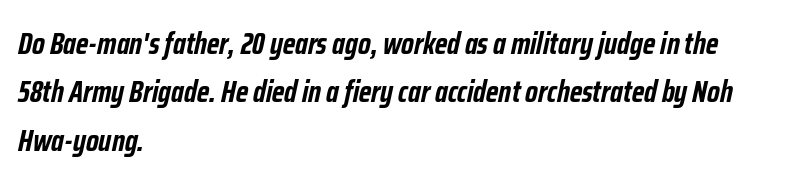
{"italic": "yes", "lean": "right", "slant_degrees": 12, "bold": "yes", "weight": "semibold", "width": "condensed", "stroke_contrast": "low", "x_height": "medium", "monospaced": "no", "underline": "no", "align": "left", "line_spacing": "normal", "line_spacing_ratio": 1.56, "letter_spacing": "normal", "letter_spacing_em": 0.0, "glyph_px": 31}
